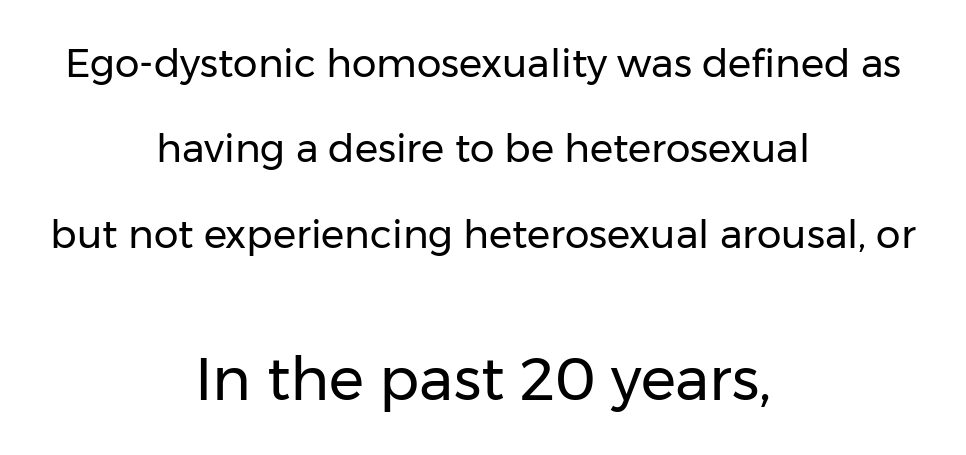
Q: Is the text bold? A: No.
Q: Is the text italic (slanted)? A: No, it is upright.
Q: Is the typeface a serif or a sans-serif typeface? A: Sans-serif.
Q: Is the text underlined? A: No.
Q: How is the paragraph aligned? A: Centered.
Q: Is the spacing between letters normal or unusually wide? A: Normal.
Q: Is the spacing between lines tight, normal or loose? A: Loose.
Q: Which block of text is set in a larger size, the first (top) or the second (bottom)? A: The second (bottom) one.
Q: Width (condensed, normal, or wide)? A: Normal.
Q: Stroke contrast? A: Low.
Q: x-height? A: Medium.
Q: Monospaced? A: No.
